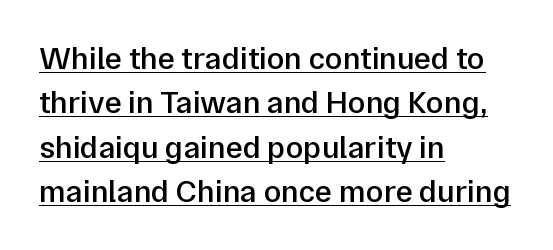
The image shows 32 px semibold sans-serif type, upright; set left-aligned, normal line spacing (1.39x), normal letter spacing, underlined; low stroke contrast and a medium x-height.
